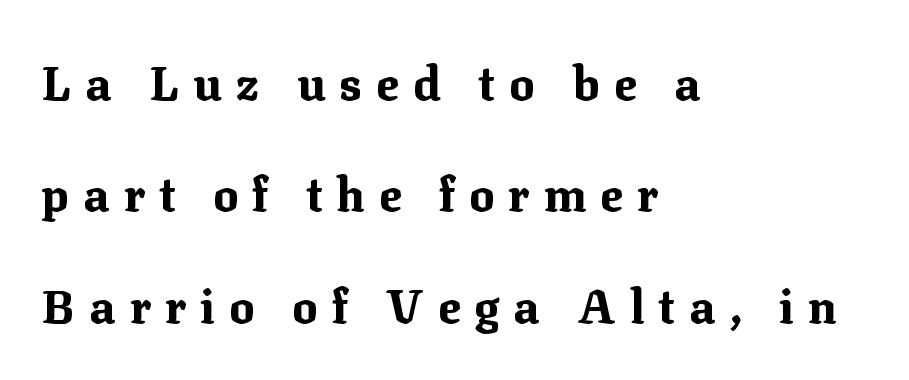
{"serif": "yes", "italic": "no", "bold": "yes", "weight": "bold", "width": "normal", "stroke_contrast": "medium", "x_height": "medium", "monospaced": "no", "underline": "no", "align": "left", "line_spacing": "loose", "line_spacing_ratio": 2.37, "letter_spacing": "wide", "letter_spacing_em": 0.3, "glyph_px": 47}
